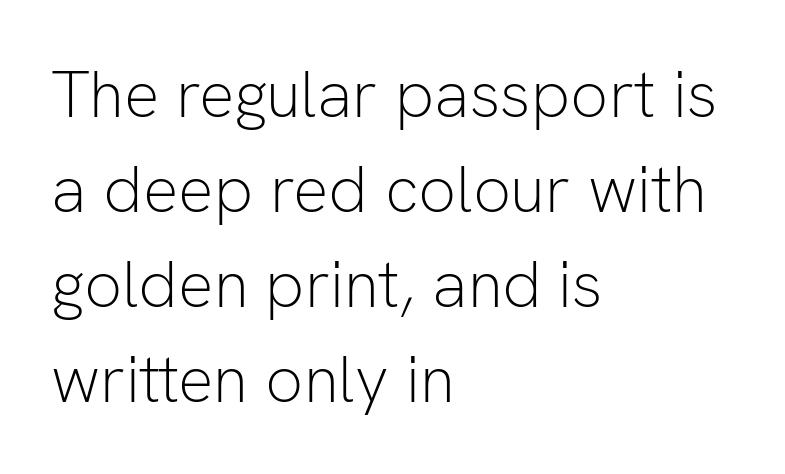
{"serif": "no", "italic": "no", "bold": "no", "weight": "light", "width": "normal", "stroke_contrast": "low", "x_height": "medium", "monospaced": "no", "underline": "no", "align": "left", "line_spacing": "normal", "line_spacing_ratio": 1.44, "letter_spacing": "normal", "letter_spacing_em": 0.0, "glyph_px": 66}
